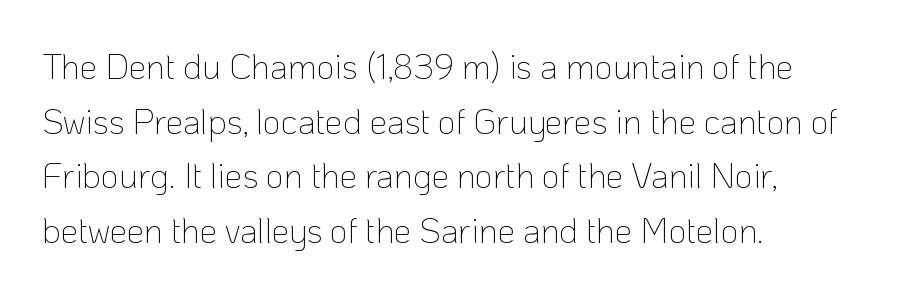
{"serif": "no", "italic": "no", "bold": "no", "weight": "thin", "width": "normal", "stroke_contrast": "low", "x_height": "medium", "monospaced": "no", "underline": "no", "align": "left", "line_spacing": "normal", "line_spacing_ratio": 1.56, "letter_spacing": "normal", "letter_spacing_em": 0.0, "glyph_px": 35}
